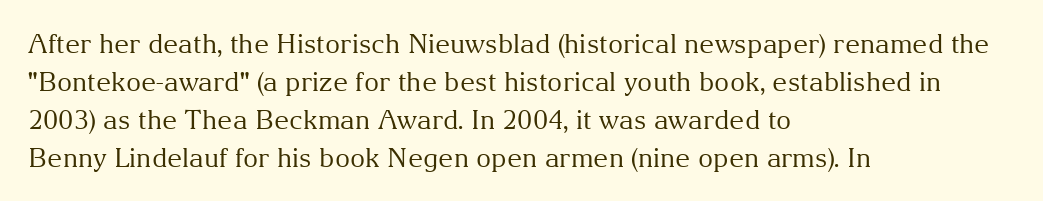
The image shows 26 px text type, upright; set left-aligned, normal line spacing (1.46x), normal letter spacing, not underlined.
